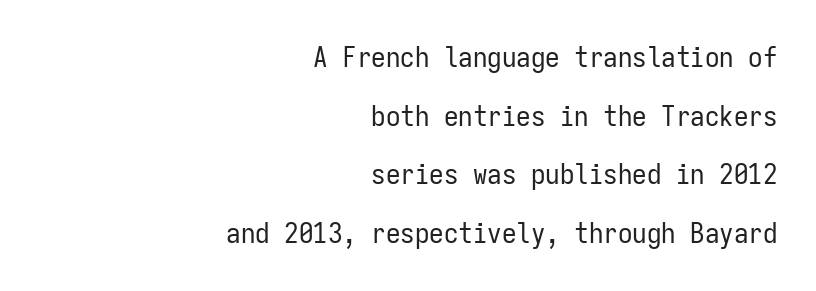
Glyph-to-glyph distance matches everyday printed text. The specimen reads as upright at a glance. Is this a heavy cut? Hardly; it is regular or lighter. The zone under the glyphs is completely vacant. The text was rendered using a sans face with plain stroke endings. Line spacing here is loose.
